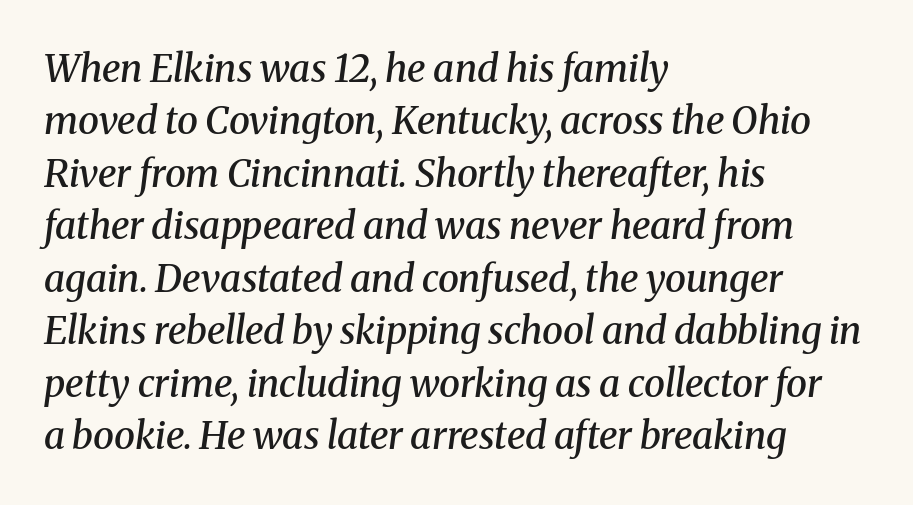
Q: Is the text bold? A: Semi-bold.
Q: Is the text italic (slanted)? A: Yes, it leans right by about 8 degrees.
Q: Is the typeface a serif or a sans-serif typeface? A: Serif.
Q: Is the text underlined? A: No.
Q: How is the paragraph aligned? A: Left-aligned.
Q: Is the spacing between letters normal or unusually wide? A: Normal.
Q: Is the spacing between lines tight, normal or loose? A: Normal.
Q: Width (condensed, normal, or wide)? A: Normal.
Q: Stroke contrast? A: Medium.
Q: x-height? A: Medium.
Q: Monospaced? A: No.
